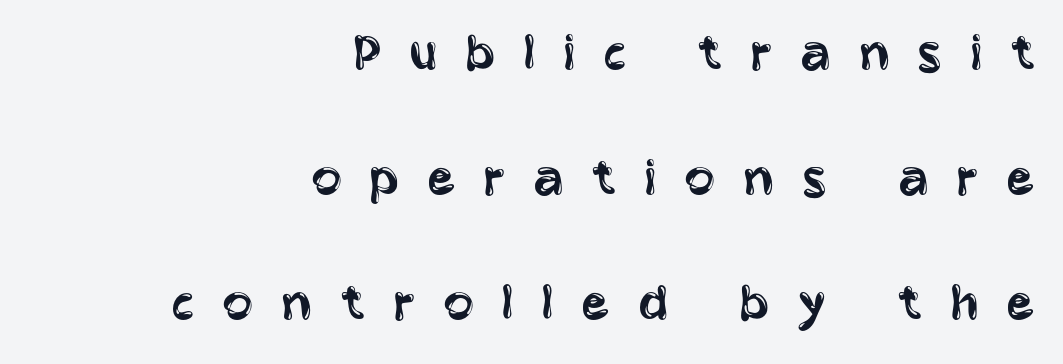
Q: Is the text bold? A: No.
Q: Is the text italic (slanted)? A: No, it is upright.
Q: Is the typeface a serif or a sans-serif typeface? A: Sans-serif.
Q: Is the text underlined? A: No.
Q: How is the paragraph aligned? A: Right-aligned.
Q: Is the spacing between letters normal or unusually wide? A: Unusually wide.
Q: Is the spacing between lines tight, normal or loose? A: Loose.
Q: Width (condensed, normal, or wide)? A: Condensed.
Q: Stroke contrast? A: Low.
Q: x-height? A: Large.
Q: Monospaced? A: No.
